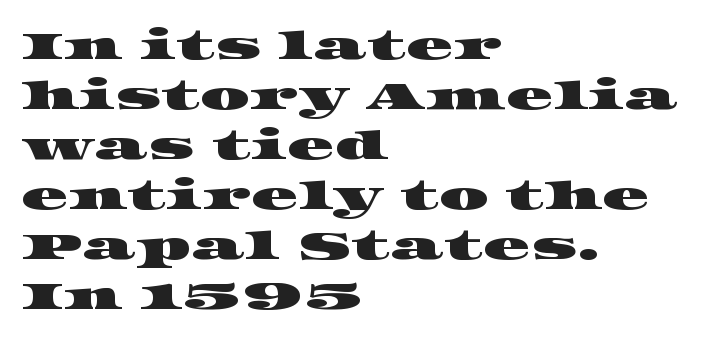
Honestly, the letter spacing is just normal — you wouldn't notice it. The rendering shows small feet on the letterforms — a serif design. Leftover space on each line is placed entirely after the last word. Is this a fixed-width face? No — the glyphs have proportional, varying widths. Regular leading. The string is rendered with underlining switched off.
